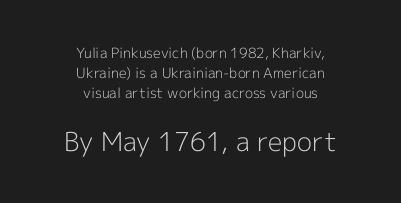
Regular leading. Honestly, there is no underline to notice here at all. The passage shown has conventional tracking throughout. The designer gave the closing block more size than the opening block.
